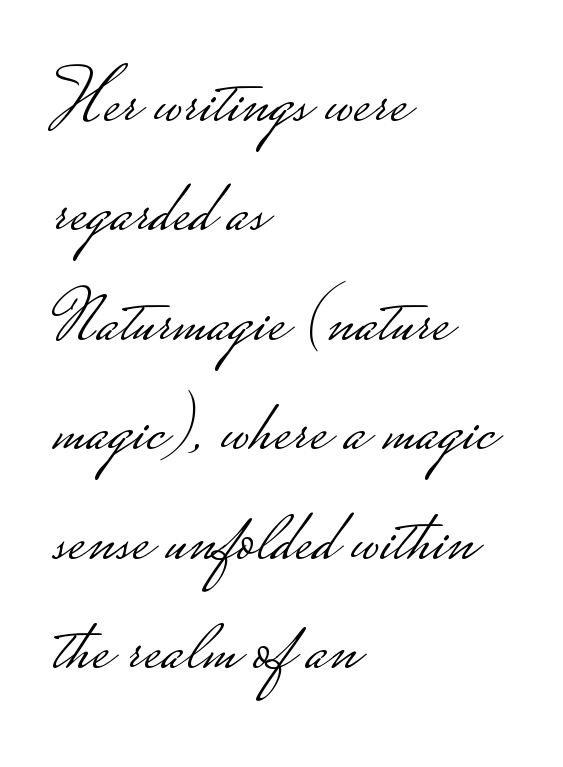
Descenders hang freely into open space. Baseline-to-baseline distance is the conventional proportion of letter height. The rendering anchors every line to the left-hand side. Here the designer chose a conventional face with non-uniform glyph widths.
